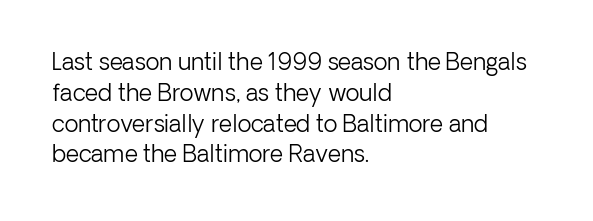
Descenders are the only things crossing below the line. The font sits on the lighter half of the weight spectrum, regular included. Does the copy run flush right? No — it runs flush left. Vertically, the passage feels balanced, rows spaced as you'd expect.
